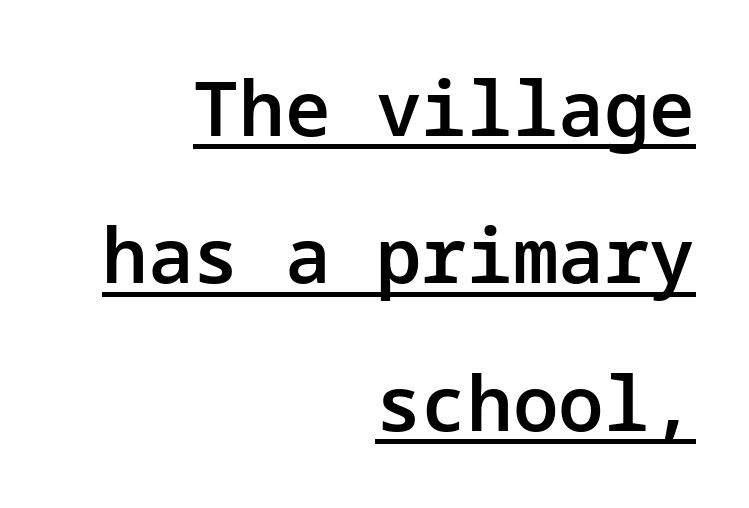
Q: Is the text bold? A: Semi-bold.
Q: Is the text italic (slanted)? A: No, it is upright.
Q: Is the typeface a serif or a sans-serif typeface? A: Sans-serif.
Q: Is the text underlined? A: Yes.
Q: How is the paragraph aligned? A: Right-aligned.
Q: Is the spacing between letters normal or unusually wide? A: Normal.
Q: Is the spacing between lines tight, normal or loose? A: Loose.
Q: Width (condensed, normal, or wide)? A: Normal.
Q: Stroke contrast? A: Low.
Q: x-height? A: Medium.
